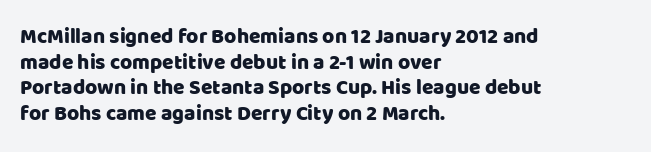
{"italic": "no", "underline": "no", "align": "left", "line_spacing_ratio": 1.22, "letter_spacing": "normal", "letter_spacing_em": 0.0, "glyph_px": 21}
